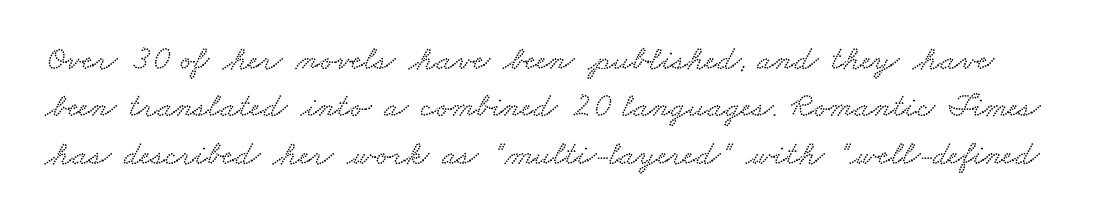
Q: Is the text underlined? A: No.
Q: Is the spacing between letters normal or unusually wide? A: Normal.
Q: Is the spacing between lines tight, normal or loose? A: Normal.
Q: Width (condensed, normal, or wide)? A: Wide.
Q: Stroke contrast? A: Low.
Q: x-height? A: Small.
Q: Monospaced? A: No.
